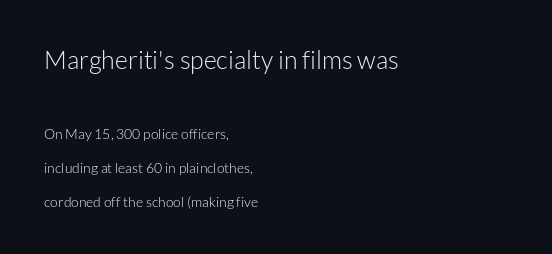
Q: Is the text bold? A: No.
Q: Is the text italic (slanted)? A: No, it is upright.
Q: Is the text underlined? A: No.
Q: How is the paragraph aligned? A: Left-aligned.
Q: Is the spacing between letters normal or unusually wide? A: Normal.
Q: Is the spacing between lines tight, normal or loose? A: Loose.
Q: Which block of text is set in a larger size, the first (top) or the second (bottom)? A: The first (top) one.
